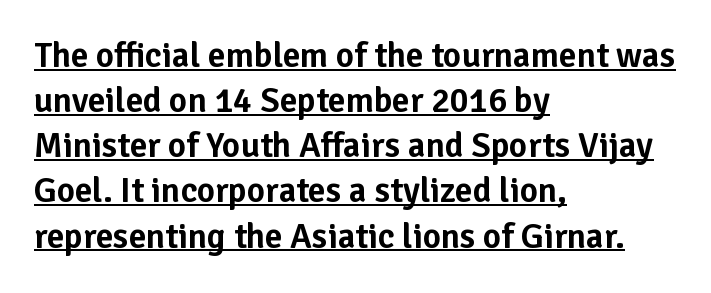
Q: Is the text italic (slanted)? A: No, it is upright.
Q: Is the typeface a serif or a sans-serif typeface? A: Sans-serif.
Q: Is the text underlined? A: Yes.
Q: How is the paragraph aligned? A: Left-aligned.
Q: Is the spacing between letters normal or unusually wide? A: Normal.
Q: Is the spacing between lines tight, normal or loose? A: Normal.
Q: Width (condensed, normal, or wide)? A: Normal.
Q: Stroke contrast? A: Low.
Q: x-height? A: Medium.
Q: Monospaced? A: No.
